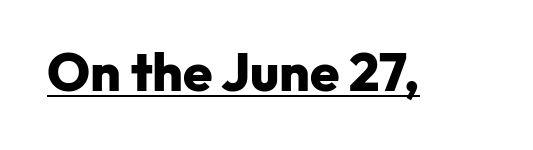
{"serif": "no", "italic": "no", "bold": "yes", "weight": "heavy", "width": "normal", "stroke_contrast": "low", "x_height": "medium", "monospaced": "no", "underline": "yes", "letter_spacing": "normal", "letter_spacing_em": 0.0, "glyph_px": 53}
